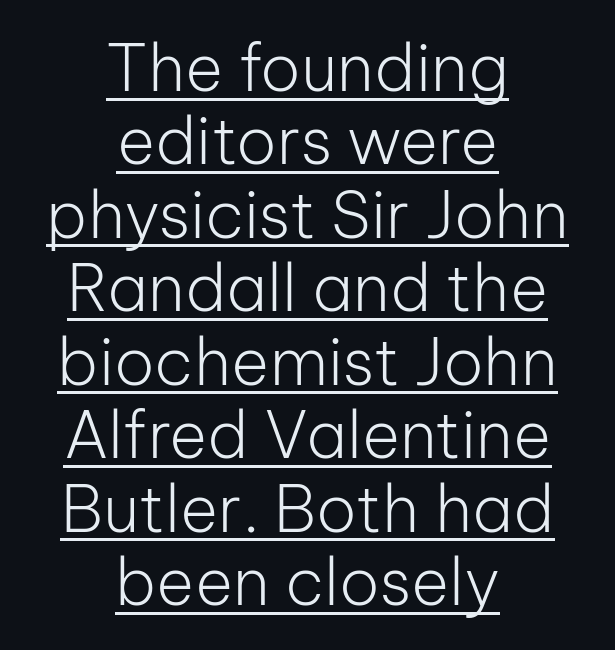
Alignment: centered. This sample carries an underscore along the baseline area. Glyph-to-glyph distance matches everyday printed text. The typography opts for an upright posture over an oblique one. Here the designer chose a conventional face with non-uniform glyph widths.
